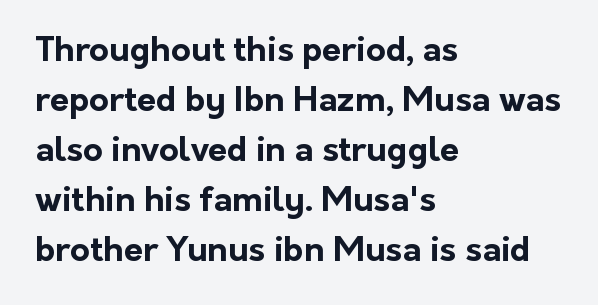
Looks like regular typesetting: each glyph gets only the width it needs. These lines are set flush left with a ragged right edge. The face used here is a sans, in the tradition of grotesques and geometrics. The rendering keeps characters at their native spacing. Characters remain perfectly vertical along every line. The lines sit at an ordinary, default distance from one another.
